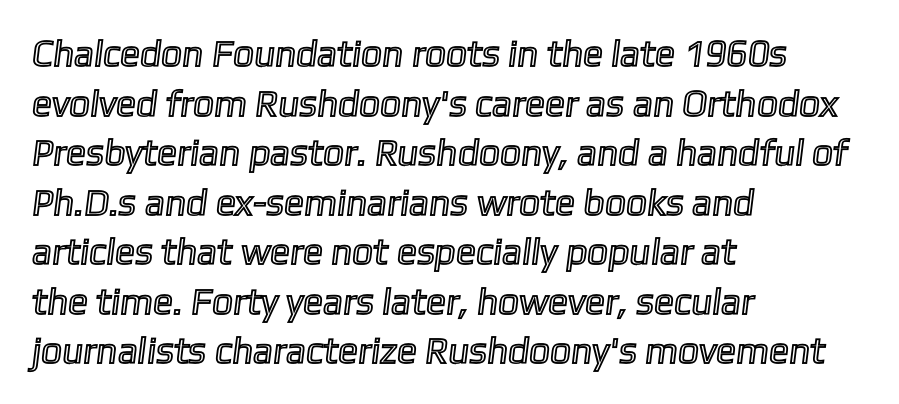
Q: Is the text underlined? A: No.
Q: How is the paragraph aligned? A: Left-aligned.
Q: Is the spacing between letters normal or unusually wide? A: Normal.
Q: Is the spacing between lines tight, normal or loose? A: Normal.
Q: Width (condensed, normal, or wide)? A: Normal.
Q: x-height? A: Medium.
Q: Monospaced? A: No.
